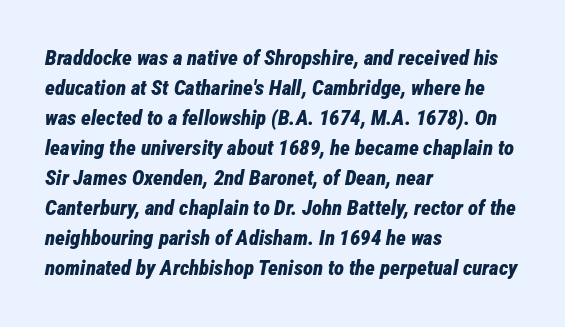
{"italic": "yes", "lean": "right", "slant_degrees": 12, "bold": "yes", "underline": "no", "align": "left", "line_spacing": "normal", "line_spacing_ratio": 1.43, "letter_spacing": "normal", "letter_spacing_em": 0.0, "glyph_px": 21}
